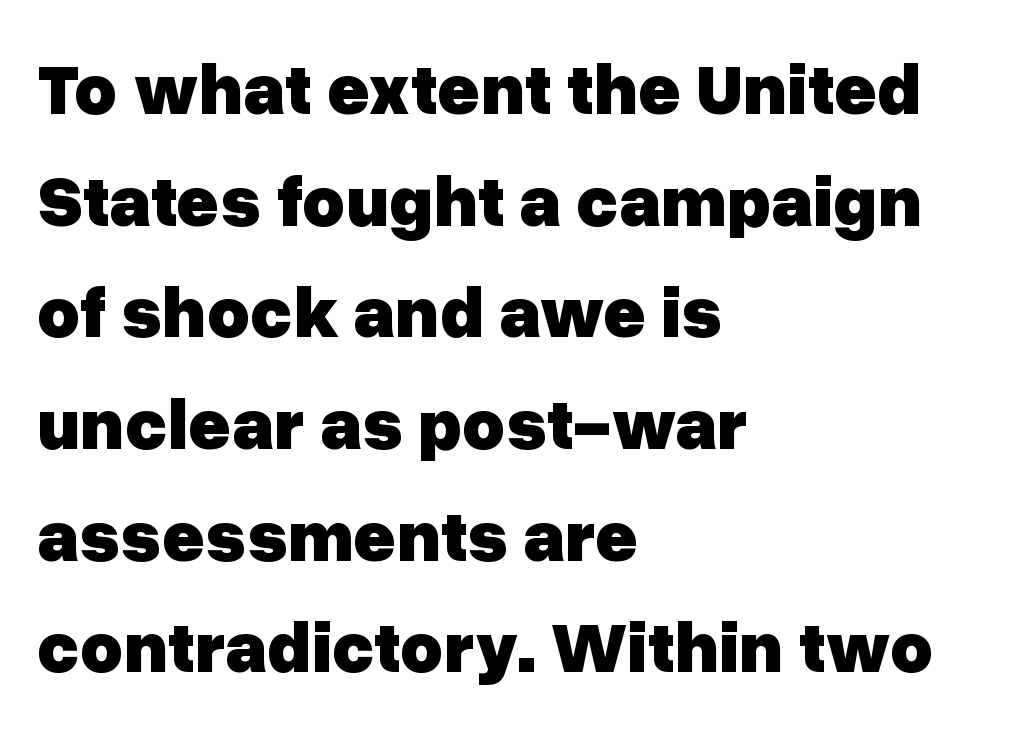
{"serif": "no", "italic": "no", "bold": "yes", "weight": "heavy", "width": "normal", "stroke_contrast": "low", "x_height": "medium", "monospaced": "no", "underline": "no", "align": "left", "line_spacing": "normal", "line_spacing_ratio": 1.53, "letter_spacing": "normal", "letter_spacing_em": 0.0, "glyph_px": 73}
